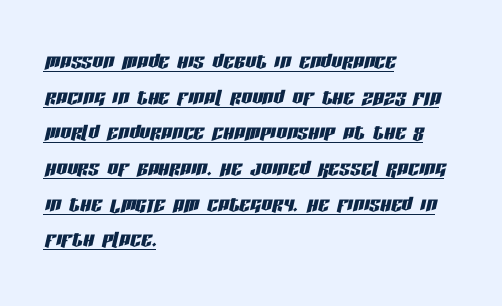
The image shows 27 px text type, italic (leaning right); set left-aligned, normal line spacing (1.32x), normal letter spacing, underlined.
